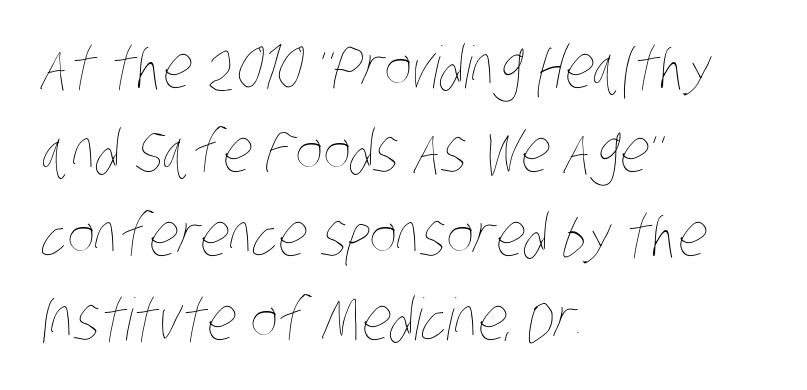
The image shows 58 px thin, condensed type; set left-aligned, normal line spacing (1.45x), normal letter spacing, not underlined; low stroke contrast and a large x-height.
